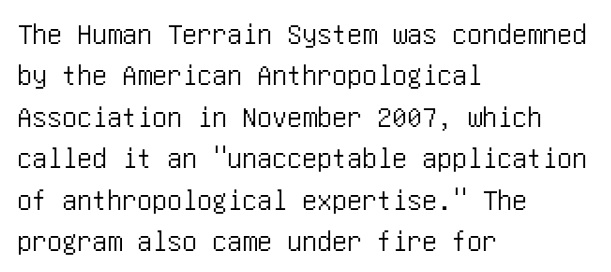
{"serif": "no", "italic": "no", "width": "condensed", "stroke_contrast": "low", "x_height": "large", "underline": "no", "align": "left", "line_spacing": "normal", "line_spacing_ratio": 1.38, "letter_spacing": "normal", "letter_spacing_em": 0.0, "glyph_px": 30}
